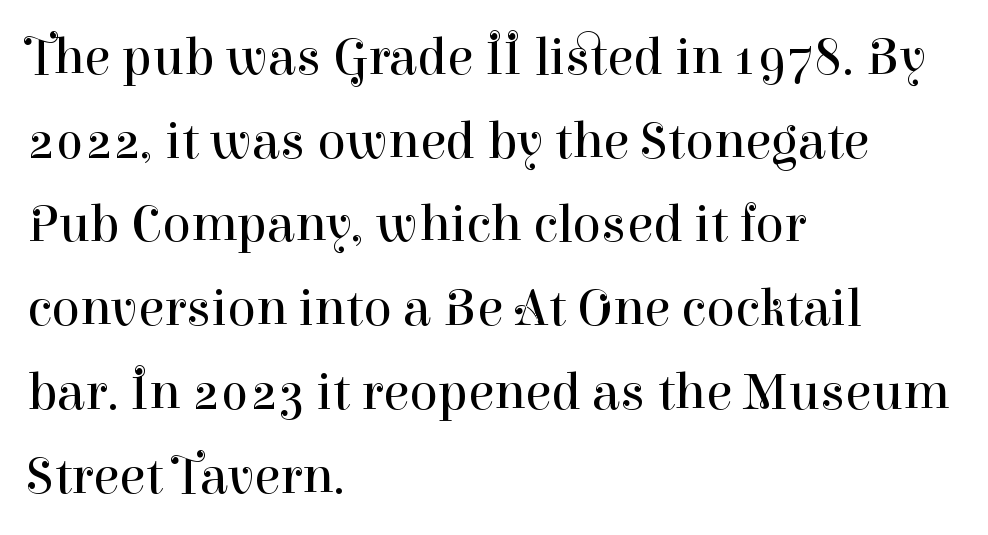
These lines are rendered in a variable-pitch font. The space beneath each line is pristine and unruled. These lines were composed using upright roman letters. Weight: in the light-to-regular range. Leading matches the norm, producing a regular column.
